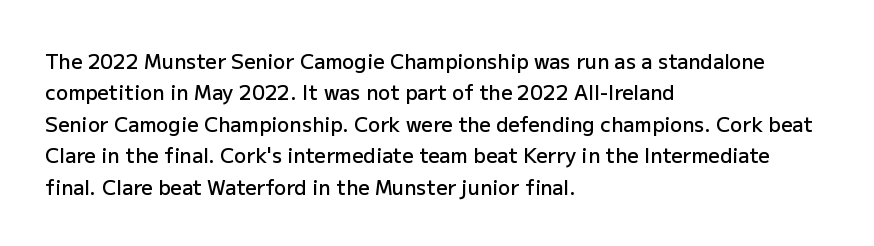
{"italic": "no", "bold": "semi", "underline": "no", "align": "left", "line_spacing": "normal", "line_spacing_ratio": 1.57, "letter_spacing": "normal", "letter_spacing_em": 0.0, "glyph_px": 20}
